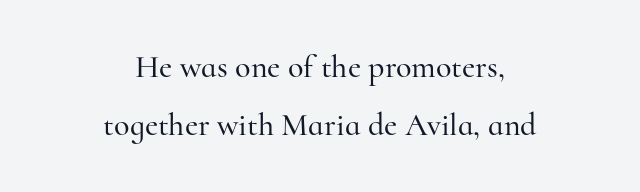
Q: Is the text italic (slanted)? A: No, it is upright.
Q: Is the typeface a serif or a sans-serif typeface? A: Serif.
Q: Is the text underlined? A: No.
Q: How is the paragraph aligned? A: Centered.
Q: Is the spacing between letters normal or unusually wide? A: Normal.
Q: Width (condensed, normal, or wide)? A: Normal.
Q: Stroke contrast? A: High.
Q: x-height? A: Small.
Q: Monospaced? A: No.
